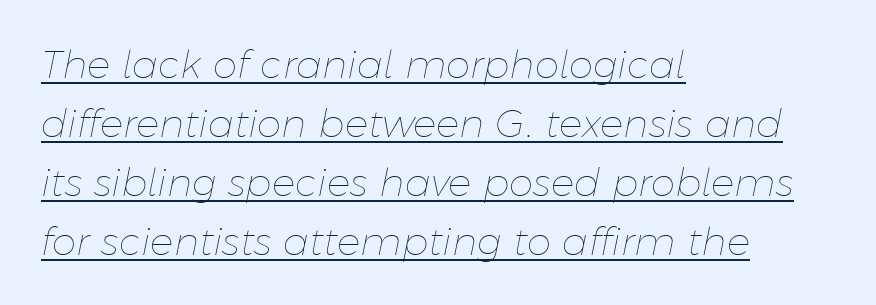
Q: Is the text bold? A: No.
Q: Is the text italic (slanted)? A: Yes, it leans right by about 11 degrees.
Q: Is the text underlined? A: Yes.
Q: How is the paragraph aligned? A: Left-aligned.
Q: Is the spacing between letters normal or unusually wide? A: Normal.
Q: Is the spacing between lines tight, normal or loose? A: Normal.
Q: Width (condensed, normal, or wide)? A: Normal.
Q: Stroke contrast? A: Low.
Q: x-height? A: Medium.
Q: Monospaced? A: No.
